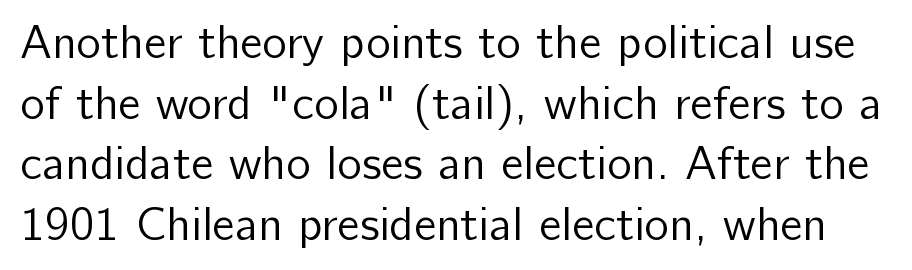
{"serif": "no", "italic": "no", "bold": "no", "weight": "regular", "width": "normal", "stroke_contrast": "low", "x_height": "medium", "monospaced": "no", "underline": "no", "line_spacing": "normal", "line_spacing_ratio": 1.29, "letter_spacing": "normal", "letter_spacing_em": 0.0, "glyph_px": 47}
